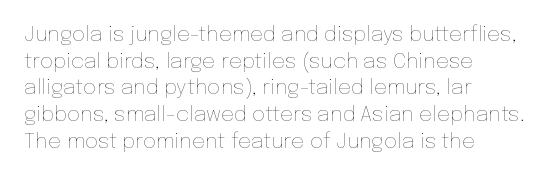
Summary of weight: not heavy and not bold. The vertical gap from one line to the next is medium. The type is set solid horizontally, with unmodified tracking. No italicization has been applied; the sample stays upright. The paragraph shown leans on its left margin. The gap between lines stays unmarked.
